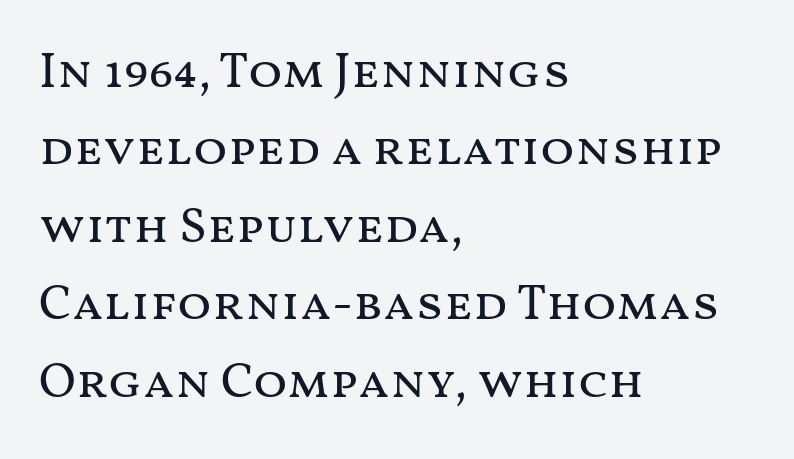
{"italic": "no", "bold": "no", "weight": "regular", "width": "wide", "stroke_contrast": "medium", "x_height": "medium", "monospaced": "no", "underline": "no", "align": "left", "line_spacing": "normal", "line_spacing_ratio": 1.55, "letter_spacing": "normal", "letter_spacing_em": 0.0, "glyph_px": 50}
